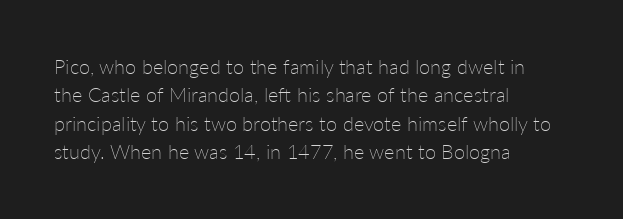
Glyph-to-glyph distance matches everyday printed text. One glance says typical: line gaps are just what's usual. A bare baseline throughout the passage. Does the lettering tilt? It doesn't — this is upright.
